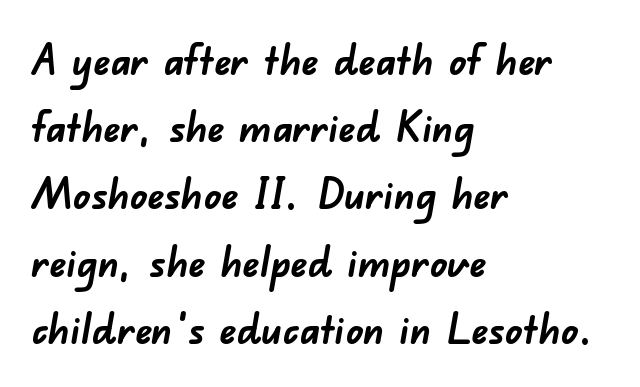
How would I describe the line gaps? Plain and ordinary. Caption: bold face, heavy strokes. Each letter's strokes conclude bluntly, with no projecting serifs. Is the letter spacing exaggerated? No — it looks like the ordinary default. Looks like regular typesetting: each glyph gets only the width it needs.
